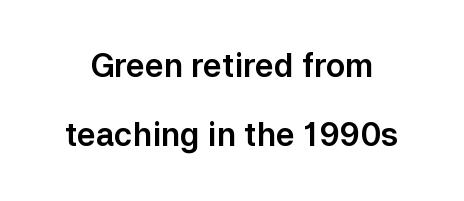
The image shows 32 px sans-serif type, upright; set loose line spacing (2.17x), normal letter spacing, not underlined; low stroke contrast and a medium x-height.
